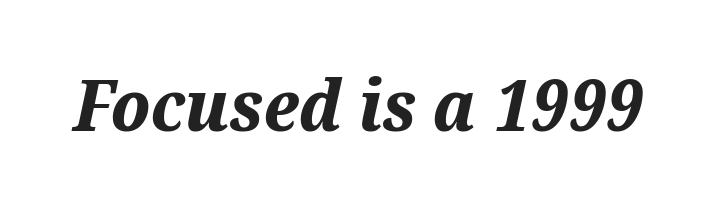
Rendered with sloped, italic letterforms. A typesetter would call this zero additional tracking. Words float on clear page, feet unadorned. The glyphs have the mass of a bold cut. Varying glyph widths throughout — classic text-font behaviour.
